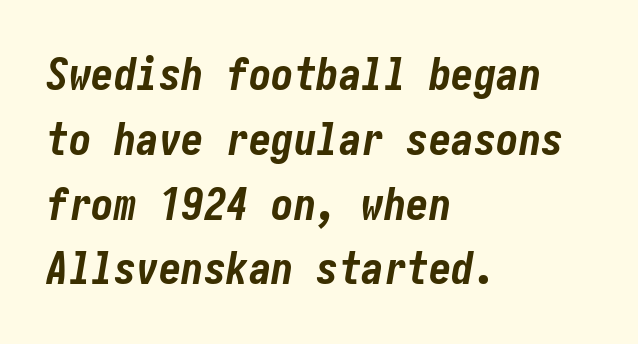
A typesetter would call this zero additional tracking. Looking at the ascenders, they clearly lean. Alignment: flush left. The foot of each line stays bare and open. Each new line begins a customary step beneath the previous one.
